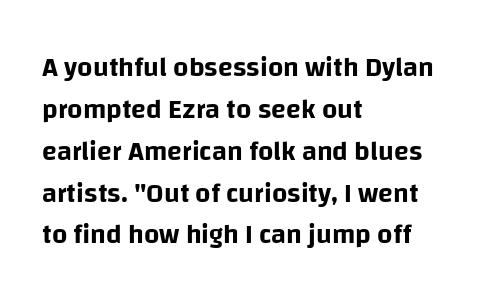
The image shows 27 px text type, upright; set left-aligned, normal line spacing (1.55x), normal letter spacing, not underlined.
